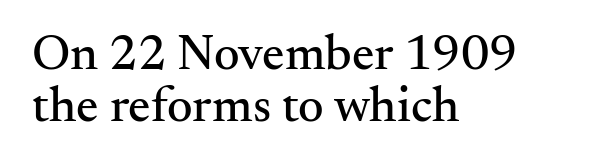
Q: Is the text italic (slanted)? A: No, it is upright.
Q: Is the typeface a serif or a sans-serif typeface? A: Serif.
Q: Is the text underlined? A: No.
Q: How is the paragraph aligned? A: Left-aligned.
Q: Is the spacing between letters normal or unusually wide? A: Normal.
Q: Is the spacing between lines tight, normal or loose? A: Tight.
Q: Width (condensed, normal, or wide)? A: Normal.
Q: Stroke contrast? A: Medium.
Q: x-height? A: Small.
Q: Monospaced? A: No.
